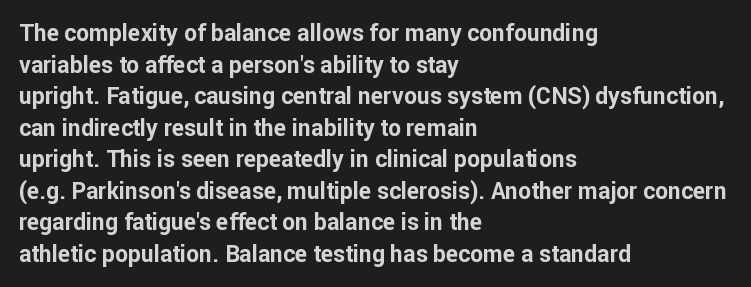
{"italic": "no", "bold": "yes", "underline": "no", "align": "left", "line_spacing": "normal", "line_spacing_ratio": 1.37, "letter_spacing": "normal", "letter_spacing_em": 0.0, "glyph_px": 23}
